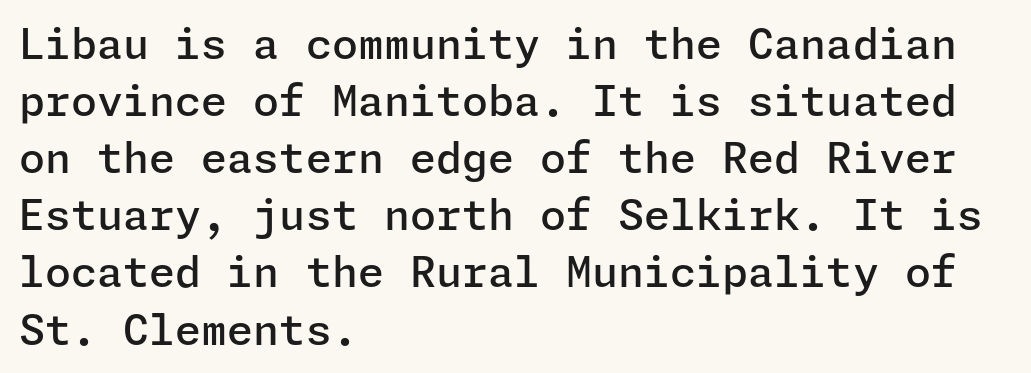
{"serif": "no", "italic": "no", "bold": "semi", "weight": "semibold", "width": "normal", "stroke_contrast": "low", "x_height": "medium", "underline": "no", "align": "left", "line_spacing": "normal", "line_spacing_ratio": 1.36, "letter_spacing": "normal", "letter_spacing_em": 0.0, "glyph_px": 42}
